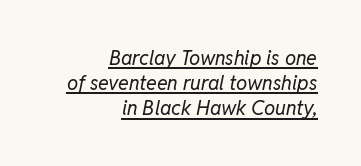
The image shows 20 px text type, italic (leaning right); set right-aligned, normal line spacing (1.26x), normal letter spacing, underlined.
